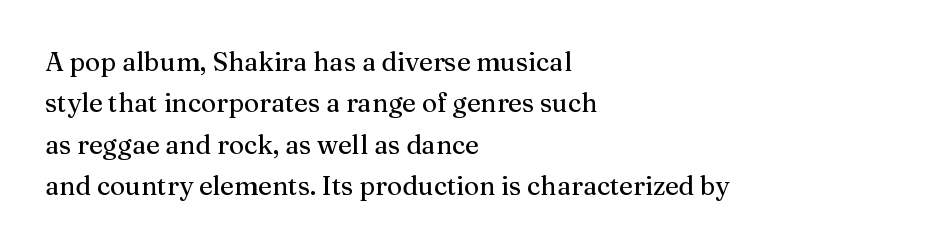
The image shows 26 px text type, upright; set left-aligned, normal line spacing (1.59x), normal letter spacing, not underlined.
